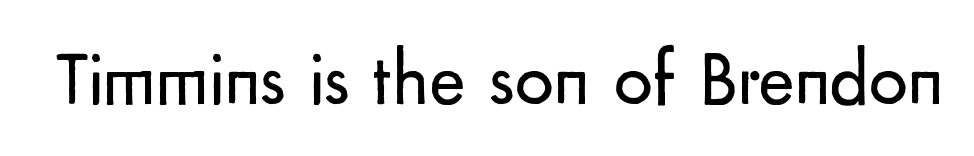
No letter is thick-stroked: the sample isn't bold. The glyphs in this specimen are sans serif. The letters stand upright; this is a roman face. Between one letter and the next there's only the usual sliver of space. The glyphs are unaccompanied by any horizontal stroke below them.
